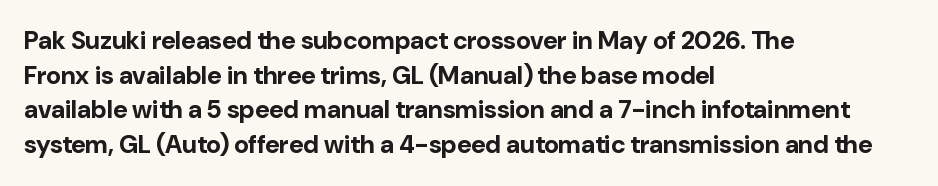
{"italic": "no", "bold": "yes", "underline": "no", "align": "left", "line_spacing": "normal", "line_spacing_ratio": 1.39, "letter_spacing": "normal", "letter_spacing_em": 0.0, "glyph_px": 25}
